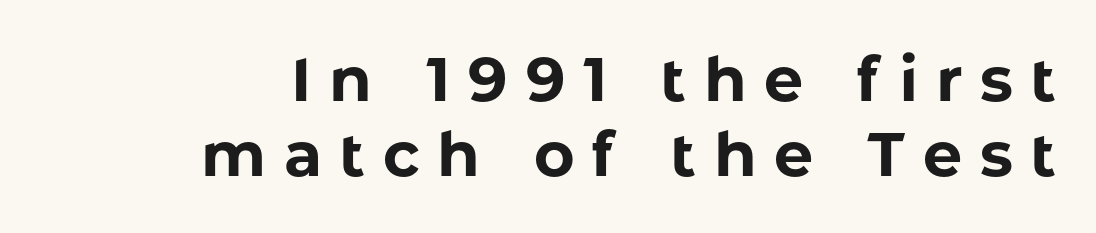
{"serif": "no", "italic": "no", "bold": "yes", "weight": "bold", "width": "normal", "stroke_contrast": "low", "x_height": "medium", "monospaced": "no", "underline": "no", "align": "right", "line_spacing_ratio": 1.21, "letter_spacing": "wide", "letter_spacing_em": 0.29, "glyph_px": 62}
